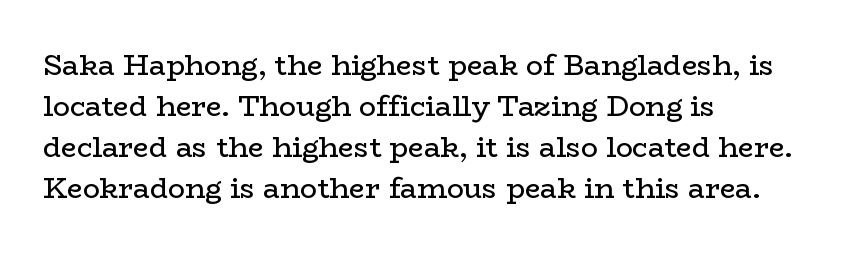
Q: Is the text bold? A: No.
Q: Is the text italic (slanted)? A: No, it is upright.
Q: Is the typeface a serif or a sans-serif typeface? A: Serif.
Q: Is the text underlined? A: No.
Q: How is the paragraph aligned? A: Left-aligned.
Q: Is the spacing between letters normal or unusually wide? A: Normal.
Q: Is the spacing between lines tight, normal or loose? A: Normal.
Q: Width (condensed, normal, or wide)? A: Wide.
Q: Stroke contrast? A: Low.
Q: x-height? A: Medium.
Q: Monospaced? A: No.
